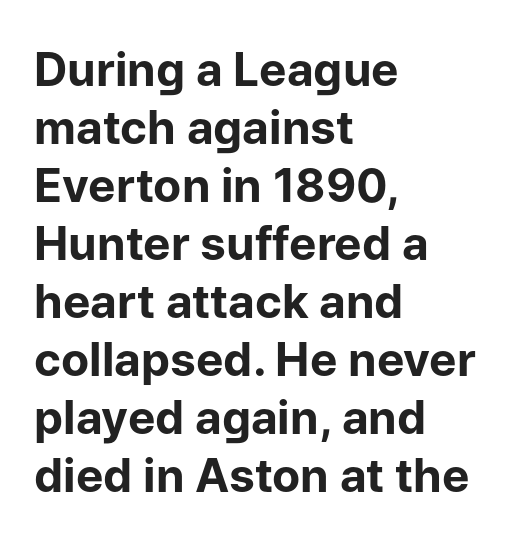
These lines carry a lot of weight — the face is fully bold. Between one letter and the next there's only the usual sliver of space. You could not count columns in this text — the font is proportionally spaced. Which margin do the lines hug? The left one — the right edge is uneven. These lines were composed using upright roman letters.
